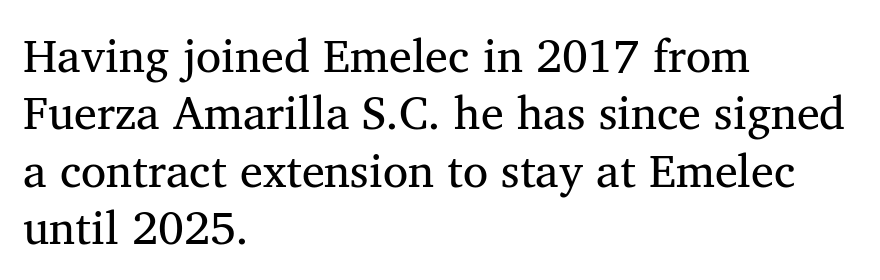
Q: Is the text bold? A: No.
Q: Is the text italic (slanted)? A: No, it is upright.
Q: Is the typeface a serif or a sans-serif typeface? A: Serif.
Q: Is the text underlined? A: No.
Q: How is the paragraph aligned? A: Left-aligned.
Q: Is the spacing between letters normal or unusually wide? A: Normal.
Q: Is the spacing between lines tight, normal or loose? A: Normal.
Q: Width (condensed, normal, or wide)? A: Normal.
Q: Stroke contrast? A: Medium.
Q: x-height? A: Medium.
Q: Monospaced? A: No.
